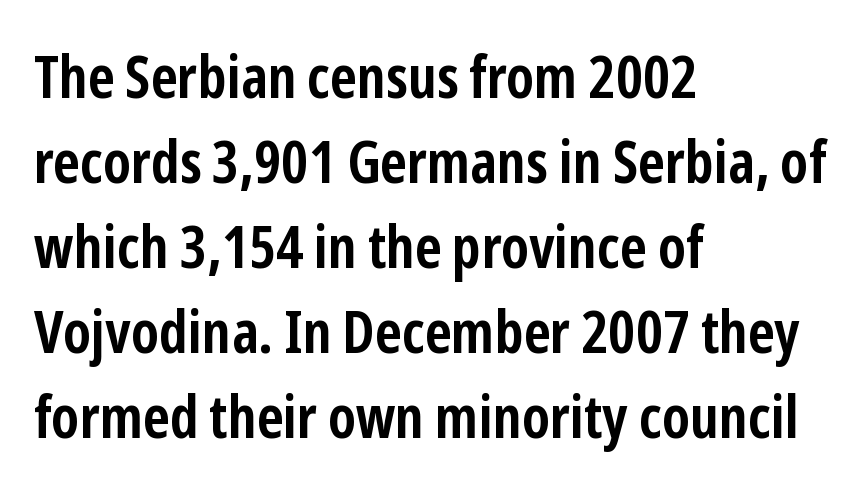
This rendering employs a face without finishing strokes, i.e., a sans-serif. In CSS terms this would be text-align: left. Looks like regular typesetting: each glyph gets only the width it needs. Honestly, there is no underline to notice here at all.
